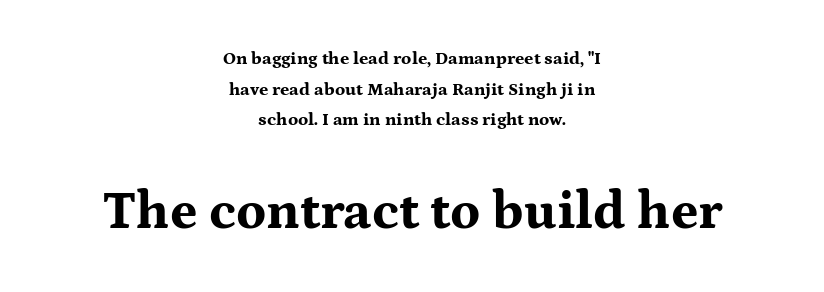
The letters stand straight up with perfectly vertical stems. Serifs: yes, visible at the terminals of the letterforms. Typesetter's note: full bold, strokes at maximum text heaviness. Compared with typical body copy, the letter spacing here is the same. Small over large — that's the arrangement of the two blocks here.
